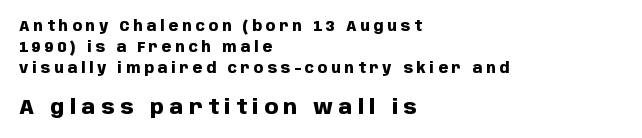
Regular leading. This sample uses expanded letter spacing, leaving extra air between glyphs. Quick note: underline off. Unlike italic type, these characters show no tilt at all. The composition opens small and finishes big. The typesetter chose a ragged-right arrangement here.
